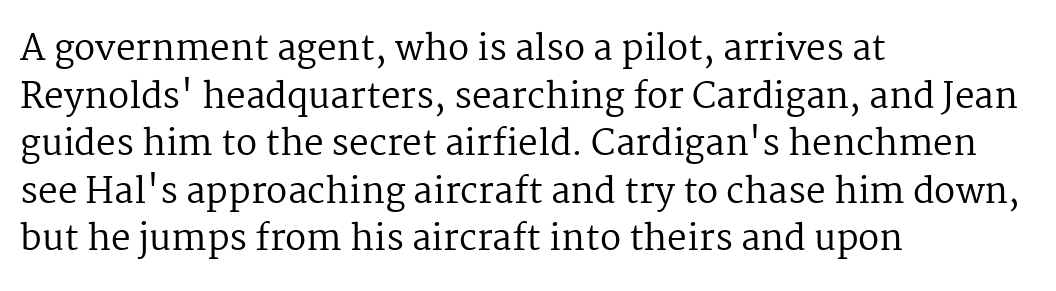
Q: Is the text bold? A: No.
Q: Is the text italic (slanted)? A: No, it is upright.
Q: Is the typeface a serif or a sans-serif typeface? A: Serif.
Q: Is the text underlined? A: No.
Q: How is the paragraph aligned? A: Left-aligned.
Q: Is the spacing between letters normal or unusually wide? A: Normal.
Q: Is the spacing between lines tight, normal or loose? A: Normal.
Q: Width (condensed, normal, or wide)? A: Normal.
Q: Stroke contrast? A: Medium.
Q: x-height? A: Medium.
Q: Monospaced? A: No.
